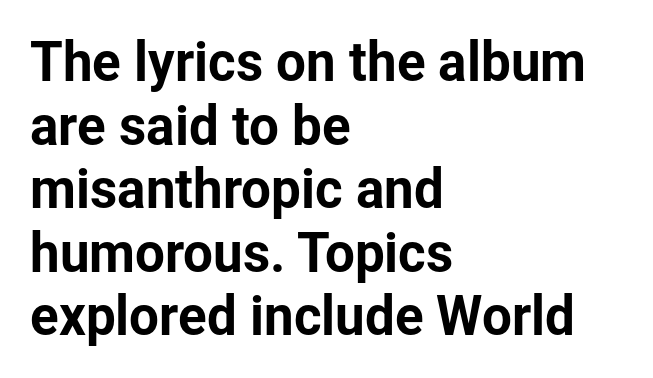
{"serif": "no", "italic": "no", "width": "normal", "stroke_contrast": "low", "x_height": "medium", "monospaced": "no", "underline": "no", "align": "left", "line_spacing_ratio": 1.2, "letter_spacing": "normal", "letter_spacing_em": 0.0, "glyph_px": 53}
